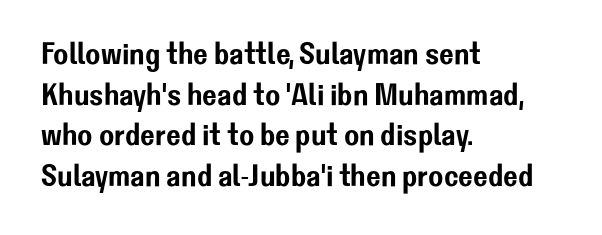
The image shows 31 px sans-serif type, upright; set left-aligned, normal line spacing (1.31x), normal letter spacing, not underlined; low stroke contrast and a medium x-height.
